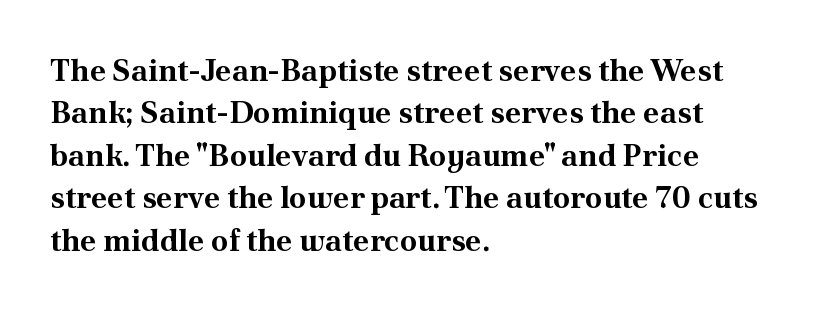
A dark, heavy texture on the line: the type is bold. The face used here is seriffed, in the tradition of book romans. Do the characters align in a grid? No, the font is proportional. The passage is arranged the way most books set body copy — flush left. The gaps between neighbouring characters are ordinary and unremarkable. The letters stand upright; this is a roman face.
